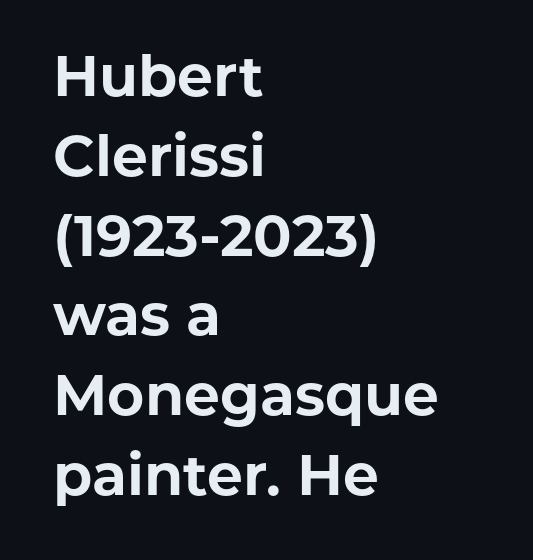
{"serif": "no", "italic": "no", "bold": "yes", "weight": "bold", "width": "normal", "stroke_contrast": "low", "x_height": "medium", "monospaced": "no", "underline": "no", "align": "left", "line_spacing": "normal", "line_spacing_ratio": 1.4, "letter_spacing": "normal", "letter_spacing_em": 0.0, "glyph_px": 57}
